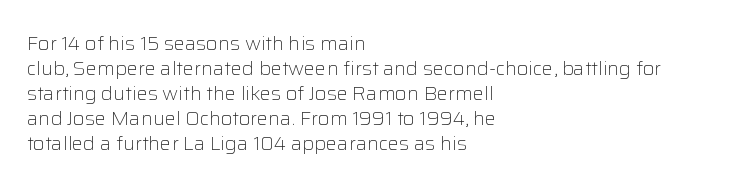
Underline: absent. These glyphs show unthickened strokes, regular width or finer. The leading is moderate, giving the passage an even texture. Upright lettering throughout.
